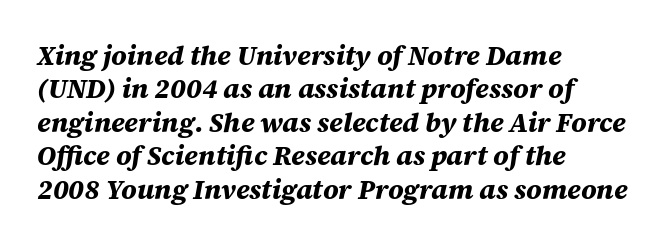
Between one letter and the next there's only the usual sliver of space. When letters slant like this, we call the style italic. The specimen omits any rule beneath the text block's lines. In terms of weight, the rendering is a true, heavy bold. A student would call this left alignment; a typographer would say flush left, rag right.
